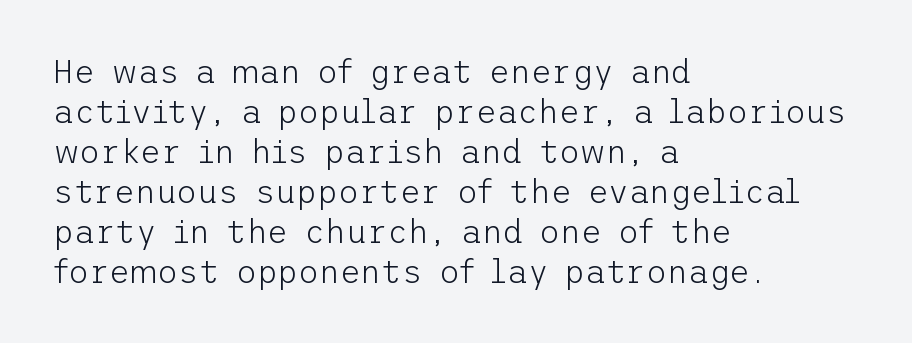
The image shows 32 px light sans-serif type, upright; set left-aligned, normal line spacing (1.25x), normal letter spacing, not underlined; low stroke contrast and a medium x-height.
